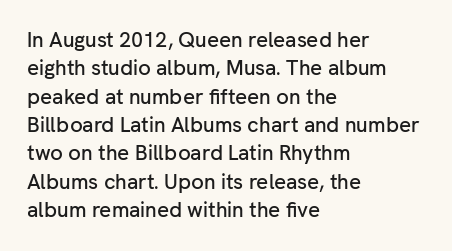
{"italic": "no", "underline": "no", "align": "left", "line_spacing": "normal", "line_spacing_ratio": 1.35, "letter_spacing": "normal", "letter_spacing_em": 0.0, "glyph_px": 21}
